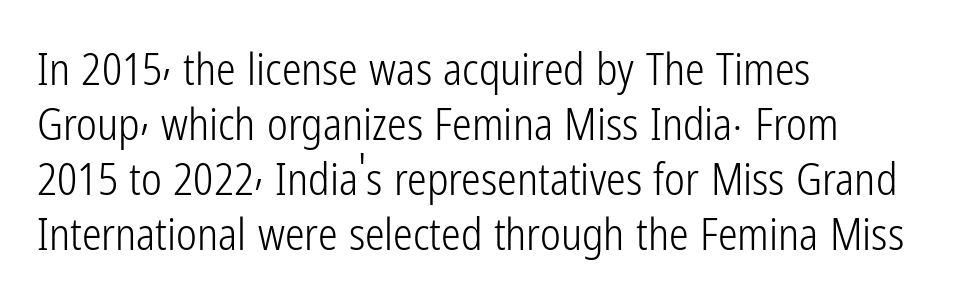
Q: Is the text bold? A: No.
Q: Is the text italic (slanted)? A: No, it is upright.
Q: Is the typeface a serif or a sans-serif typeface? A: Sans-serif.
Q: Is the text underlined? A: No.
Q: How is the paragraph aligned? A: Left-aligned.
Q: Is the spacing between letters normal or unusually wide? A: Normal.
Q: Is the spacing between lines tight, normal or loose? A: Normal.
Q: Width (condensed, normal, or wide)? A: Condensed.
Q: Stroke contrast? A: Low.
Q: x-height? A: Medium.
Q: Monospaced? A: No.
